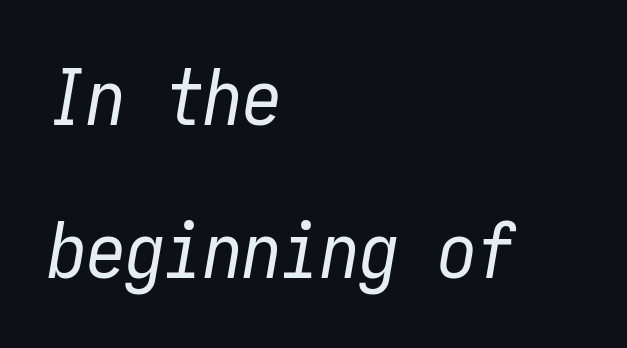
{"italic": "yes", "lean": "right", "slant_degrees": 10, "bold": "no", "weight": "regular", "width": "condensed", "stroke_contrast": "low", "x_height": "medium", "underline": "no", "align": "left", "line_spacing": "loose", "line_spacing_ratio": 1.96, "letter_spacing": "normal", "letter_spacing_em": 0.0, "glyph_px": 78}
